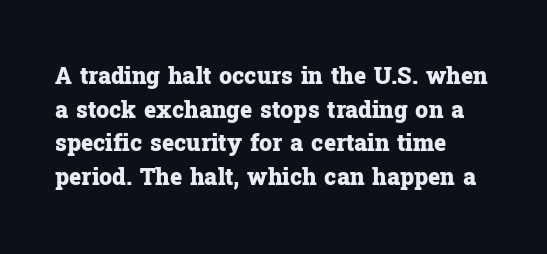
The image shows 23 px bold type, upright; set left-aligned, normal line spacing (1.46x), normal letter spacing, not underlined.
